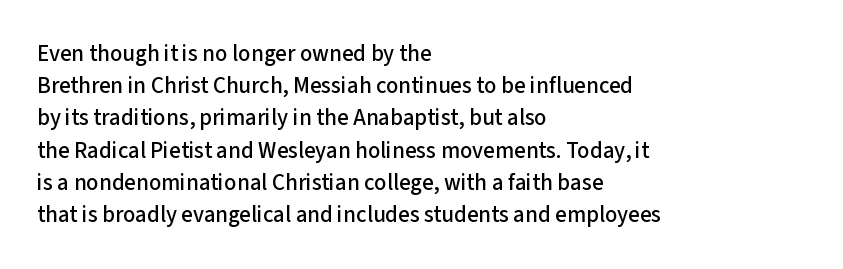
Does the leading feel generous? No, just average. The paragraph shown leans on its left margin. The string is rendered with underlining switched off. Here the glyphs are tracked normally, forming tight word shapes. The font's upright variant was chosen for this text.
